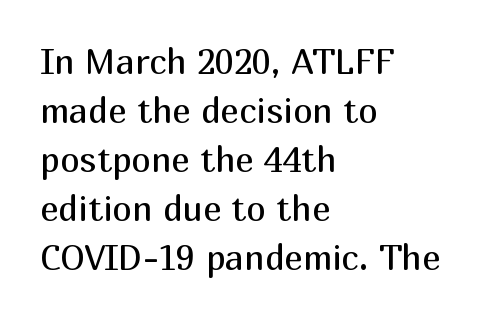
These lines keep a tight, regular rhythm from letter to letter. Vertical strokes here are truly vertical. The rendering anchors every line to the left-hand side. Think of a printed novel: that variable character pitch is what you see here. Has an underline been added? It has not. Leading matches the norm, producing a regular column.
